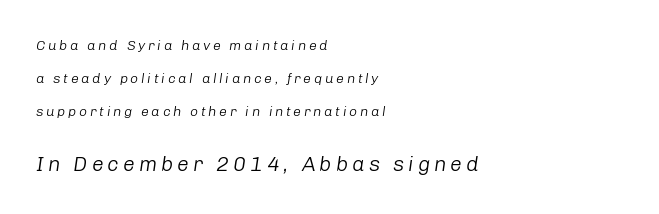
{"italic": "yes", "lean": "right", "slant_degrees": 8, "bold": "no", "underline": "no", "align": "left", "line_spacing": "loose", "line_spacing_ratio": 2.35, "larger_block": "second", "size_ratio": 1.5, "glyph_px": 21}
